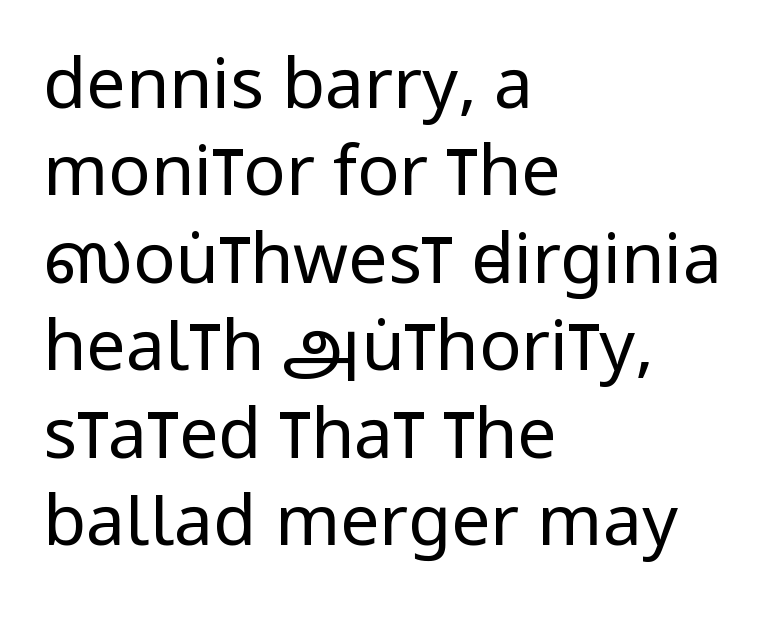
The image shows 70 px regular-weight, condensed sans-serif type, upright; set left-aligned, normal line spacing (1.25x), normal letter spacing, not underlined; low stroke contrast and a large x-height.
